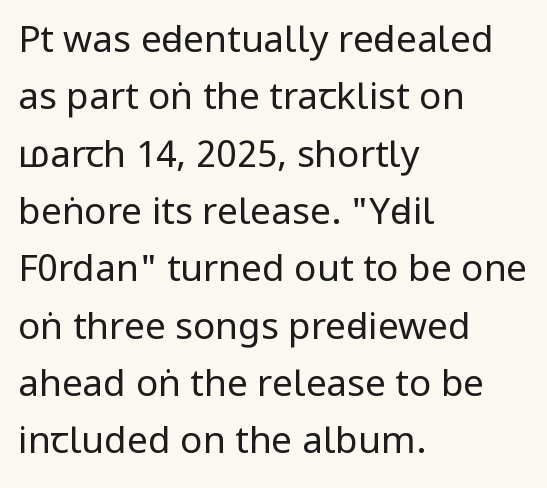
The image shows 37 px regular-weight, condensed sans-serif type, upright; set left-aligned, normal line spacing (1.55x), normal letter spacing, not underlined; low stroke contrast and a large x-height.
